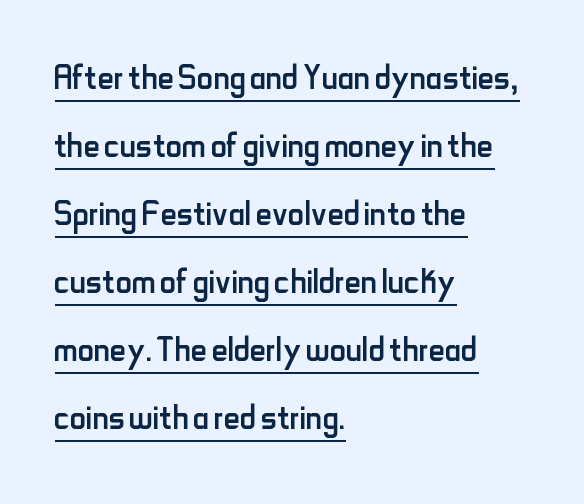
The image shows 45 px regular-weight, condensed sans-serif type, upright; set left-aligned, normal line spacing (1.51x), normal letter spacing, underlined; low stroke contrast and a small x-height.
